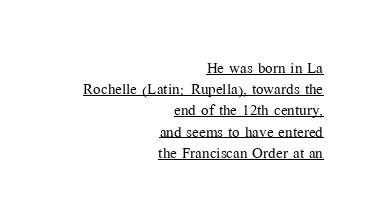
The image shows 20 px text type, upright; set right-aligned, tight line spacing (1.06x), normal letter spacing, underlined.
